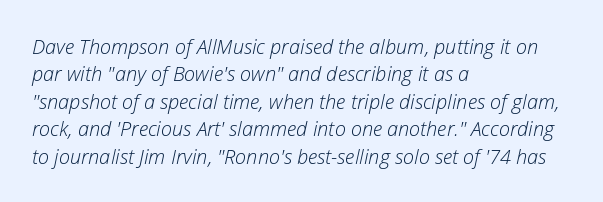
Q: Is the text bold? A: No.
Q: Is the text italic (slanted)? A: Yes, it leans right by about 12 degrees.
Q: Is the text underlined? A: No.
Q: How is the paragraph aligned? A: Left-aligned.
Q: Is the spacing between letters normal or unusually wide? A: Normal.
Q: Is the spacing between lines tight, normal or loose? A: Normal.
